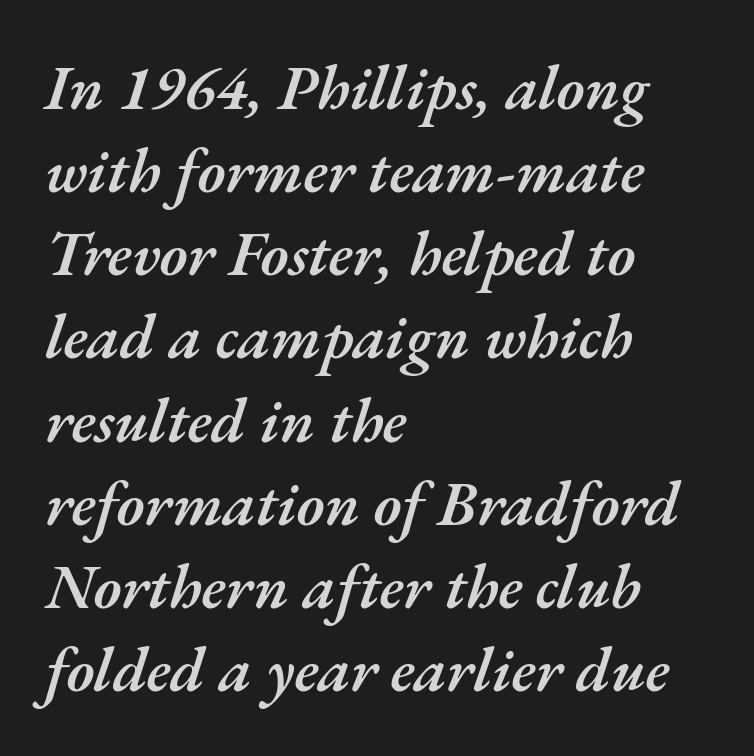
Q: Is the text bold? A: Semi-bold.
Q: Is the text italic (slanted)? A: Yes, it leans right by about 17 degrees.
Q: Is the text underlined? A: No.
Q: How is the paragraph aligned? A: Left-aligned.
Q: Is the spacing between letters normal or unusually wide? A: Normal.
Q: Is the spacing between lines tight, normal or loose? A: Normal.
Q: Width (condensed, normal, or wide)? A: Normal.
Q: Stroke contrast? A: Medium.
Q: x-height? A: Small.
Q: Monospaced? A: No.
